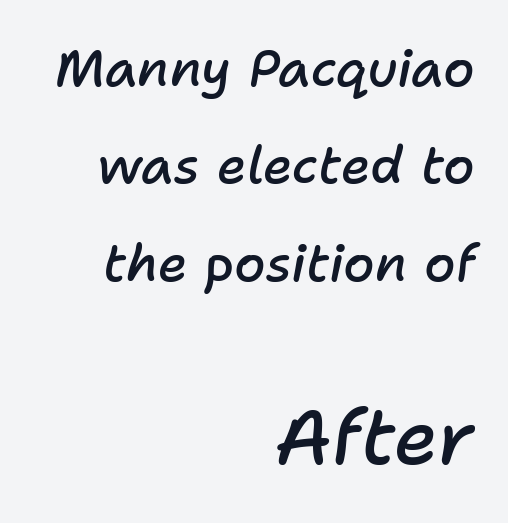
The image shows 76 px semibold type, italic (leaning right); set right-aligned, loose line spacing (1.91x), normal letter spacing, not underlined; the second (bottom) block is 1.49x larger; low stroke contrast and a medium x-height.
